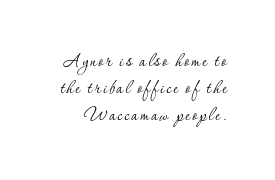
{"bold": "no", "underline": "no", "line_spacing_ratio": 1.23, "glyph_px": 22}
